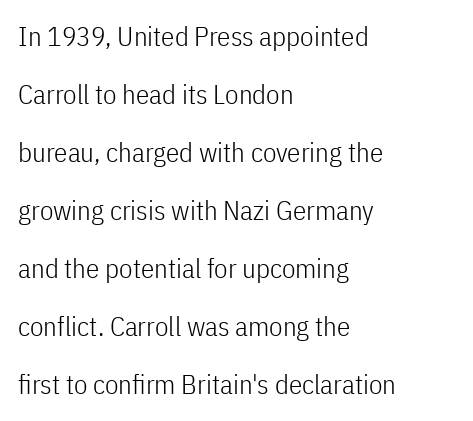
Q: Is the text bold? A: No.
Q: Is the text italic (slanted)? A: No, it is upright.
Q: Is the text underlined? A: No.
Q: How is the paragraph aligned? A: Left-aligned.
Q: Is the spacing between letters normal or unusually wide? A: Normal.
Q: Is the spacing between lines tight, normal or loose? A: Loose.
